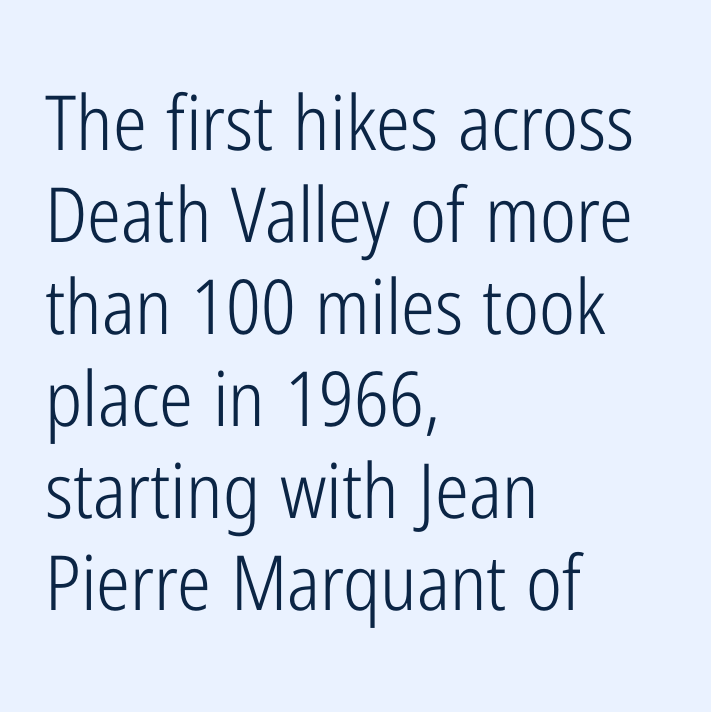
Is this a heavy cut? Hardly; it is regular or lighter. Think of a printed novel: that variable character pitch is what you see here. Caption: standard tracking, unaltered. Is there any slant? The stems are plumb.
